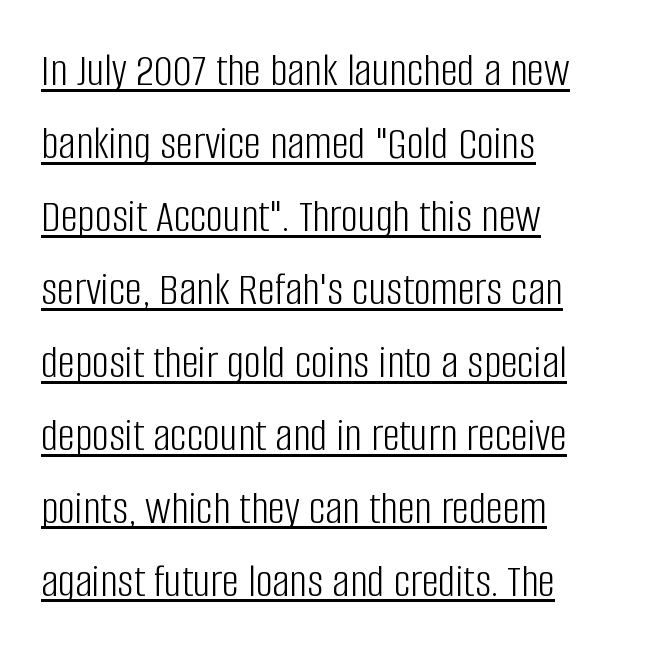
{"serif": "no", "italic": "no", "bold": "no", "weight": "light", "width": "condensed", "stroke_contrast": "low", "x_height": "large", "monospaced": "no", "underline": "yes", "align": "left", "line_spacing": "normal", "line_spacing_ratio": 1.52, "letter_spacing": "normal", "letter_spacing_em": 0.0, "glyph_px": 48}
